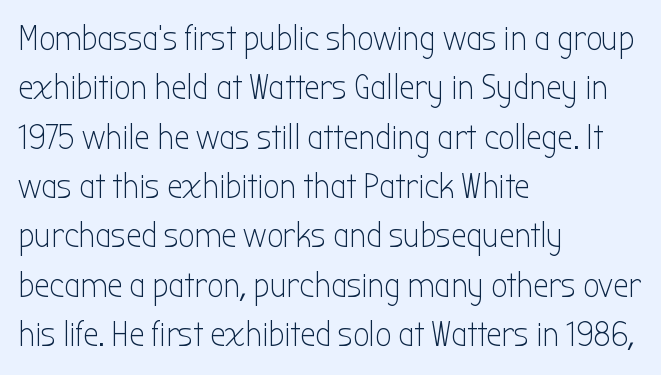
The compositor pushed each line to the left boundary. These lines are composed in type without serifs. Counters stay open thanks to moderate or lighter strokes. Looks like regular typesetting: each glyph gets only the width it needs.
